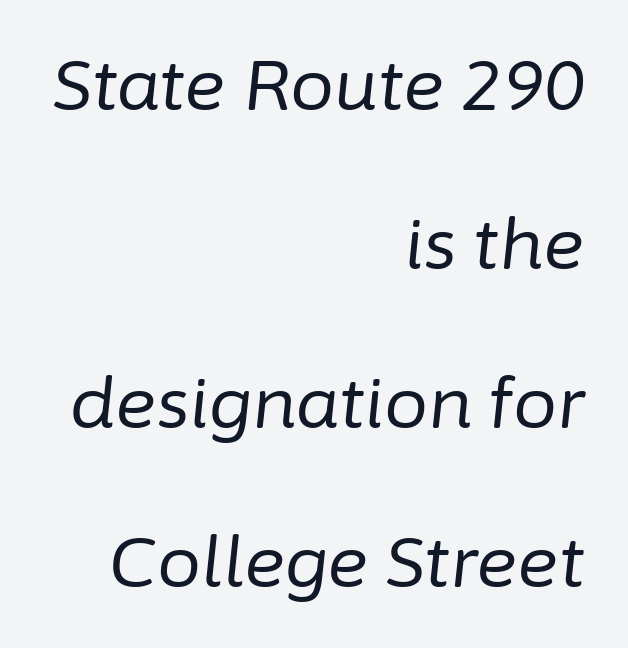
{"italic": "yes", "lean": "right", "slant_degrees": 6, "bold": "no", "weight": "regular", "width": "normal", "stroke_contrast": "low", "x_height": "medium", "monospaced": "no", "underline": "no", "align": "right", "line_spacing": "loose", "line_spacing_ratio": 2.27, "letter_spacing": "normal", "letter_spacing_em": 0.0, "glyph_px": 70}
